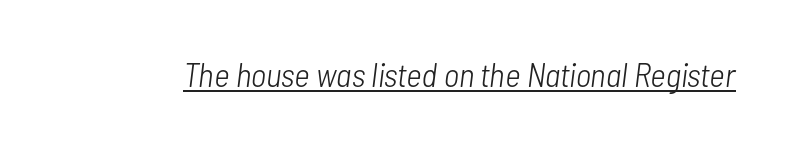
There is no visible air inserted between adjacent glyphs. Decoration check: the copy is underlined. Rendered with sloped, italic letterforms. Is the type heavy? It reads as light-to-regular instead. You could not count columns in this text — the font is proportionally spaced.
